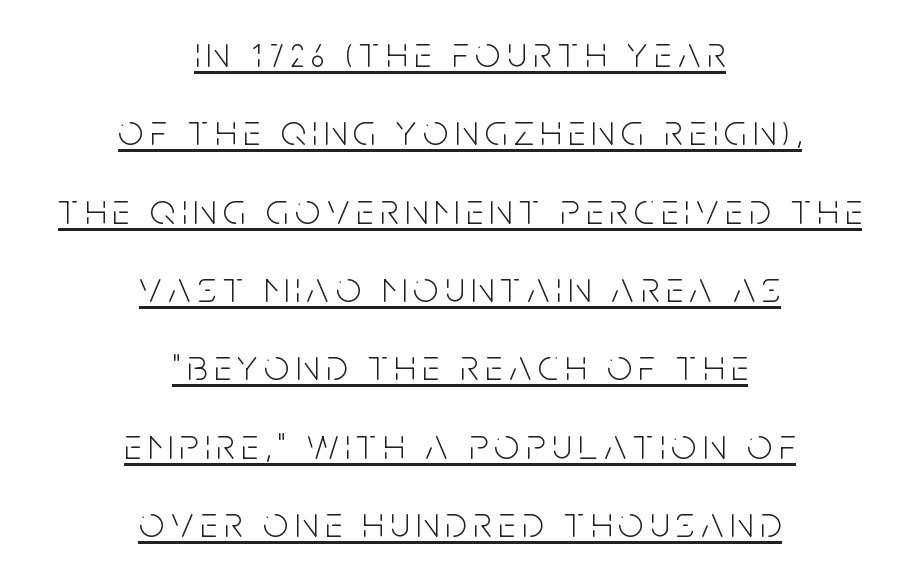
Q: Is the text bold? A: No.
Q: Is the text italic (slanted)? A: No, it is upright.
Q: Is the typeface a serif or a sans-serif typeface? A: Sans-serif.
Q: Is the text underlined? A: Yes.
Q: How is the paragraph aligned? A: Centered.
Q: Width (condensed, normal, or wide)? A: Condensed.
Q: Stroke contrast? A: Low.
Q: x-height? A: Large.
Q: Monospaced? A: No.
